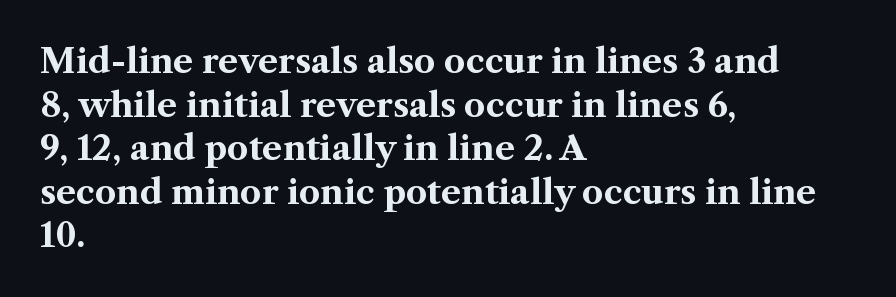
The string is rendered with underlining switched off. In terms of weight, the rendering is a true, heavy bold. All the whitespace from short lines collects on the right. Proportional: the letters do not fall into vertical columns. Ascenders rise straight up at ninety degrees.
